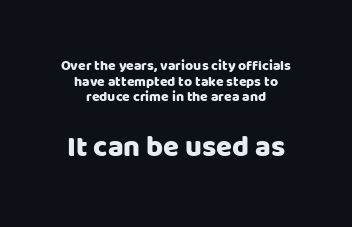
{"serif": "no", "italic": "no", "width": "normal", "stroke_contrast": "low", "x_height": "large", "monospaced": "no", "underline": "no", "align": "center", "line_spacing": "tight", "line_spacing_ratio": 1.11, "letter_spacing": "normal", "letter_spacing_em": 0.0, "larger_block": "second", "size_ratio": 2.07, "glyph_px": 29}
